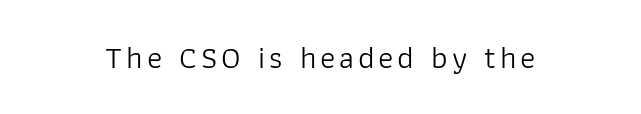
{"serif": "no", "italic": "no", "bold": "no", "weight": "light", "width": "normal", "stroke_contrast": "low", "x_height": "medium", "monospaced": "no", "underline": "no", "align": "center", "glyph_px": 32}
